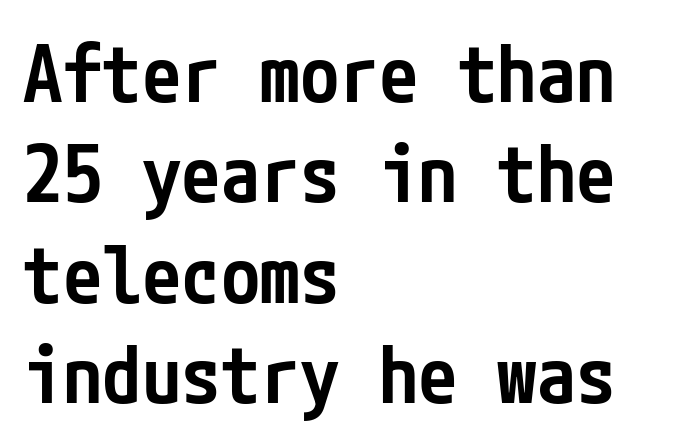
The image shows 79 px semibold, condensed sans-serif type, upright; set left-aligned, normal line spacing (1.27x), normal letter spacing, not underlined; low stroke contrast and a medium x-height.
